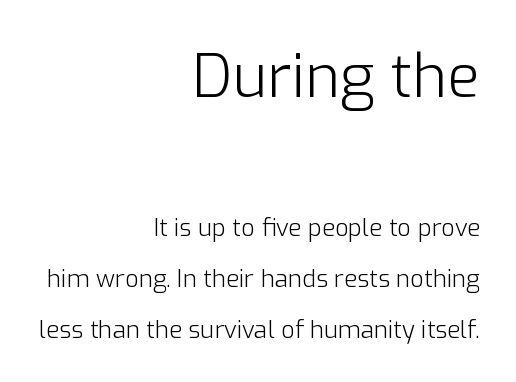
Short note: letters normally spaced. Typographically, this falls in the sans-serif category. A typesetter would call this proportional, since set widths differ per character. The paragraph has a hard right edge and a soft left edge. The typeface has the unassuming heft of standard copy or less. Here the first block reads like a headline and the second like body copy.
